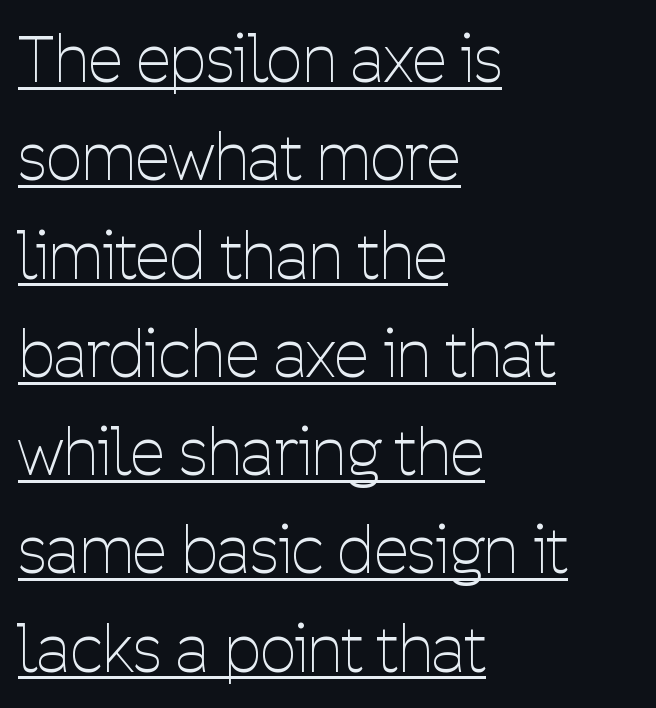
The specimen reads as upright at a glance. Emphasis is given by a line drawn under the lettering. You could call the tracking neutral — neither tight nor loose. Check where the strokes stop: nothing finishes them off — pure sans. The face used here is proportionally spaced, like ordinary book or web type.
